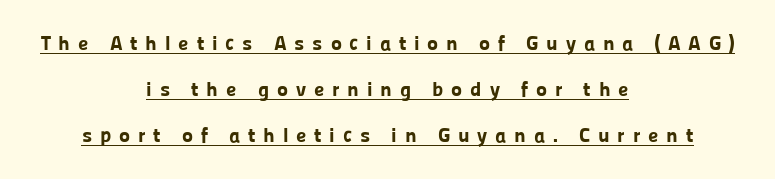
The image shows 21 px bold type, upright; set centered, loose line spacing (2.2x), unusually wide letter spacing (+0.37 em), underlined.
